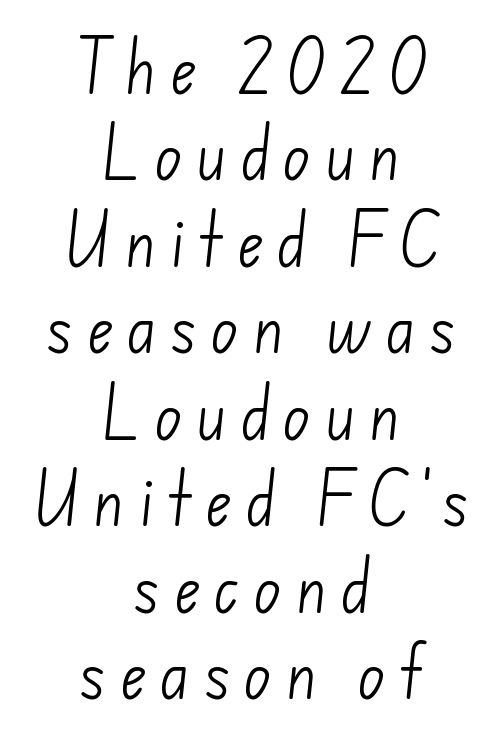
{"serif": "no", "bold": "no", "weight": "light", "width": "normal", "stroke_contrast": "low", "x_height": "small", "monospaced": "no", "underline": "no", "align": "center", "line_spacing": "normal", "line_spacing_ratio": 1.49, "letter_spacing": "wide", "letter_spacing_em": 0.22, "glyph_px": 58}
